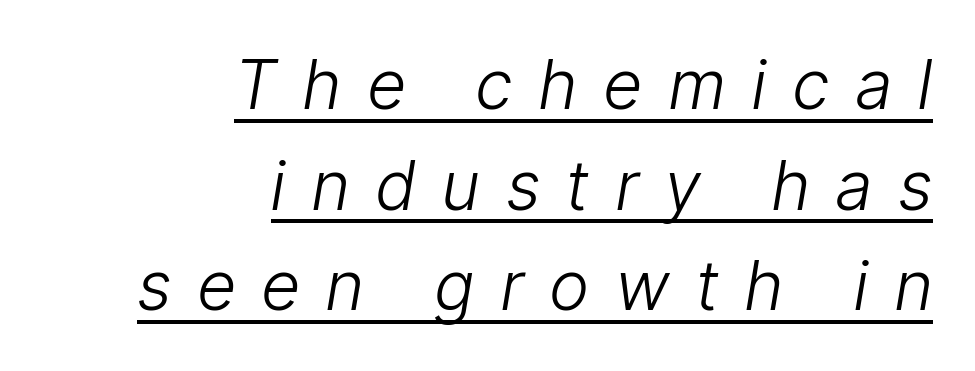
Students, observe: this is what conventionally led text looks like. The text carries the slant typical of an italic or oblique font. Line endings align vertically; line beginnings do not. A quiet, ordinary-to-light weight characterises the typeface.
